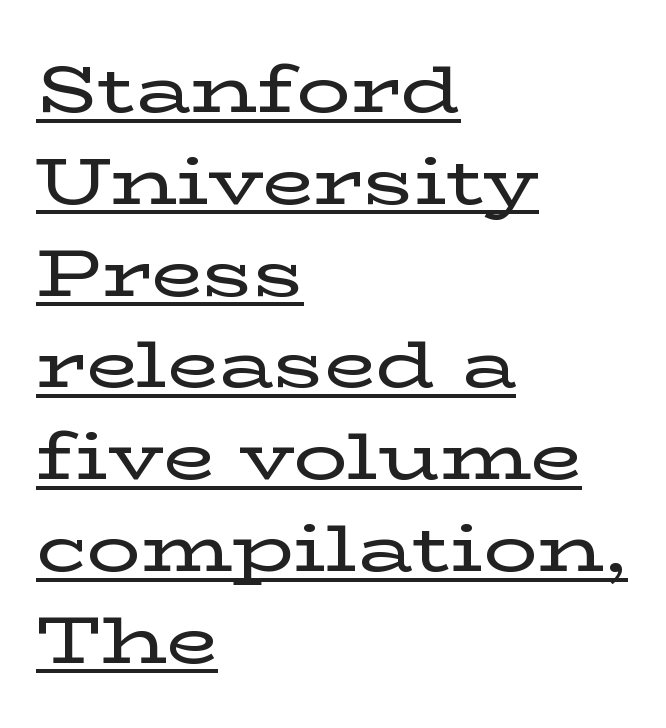
The image shows 67 px wide serif type, upright; set left-aligned, normal line spacing (1.37x), normal letter spacing, underlined; low stroke contrast and a medium x-height.
